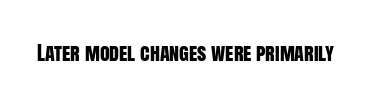
Q: Is the text italic (slanted)? A: No, it is upright.
Q: Is the text underlined? A: No.
Q: Is the spacing between letters normal or unusually wide? A: Normal.
